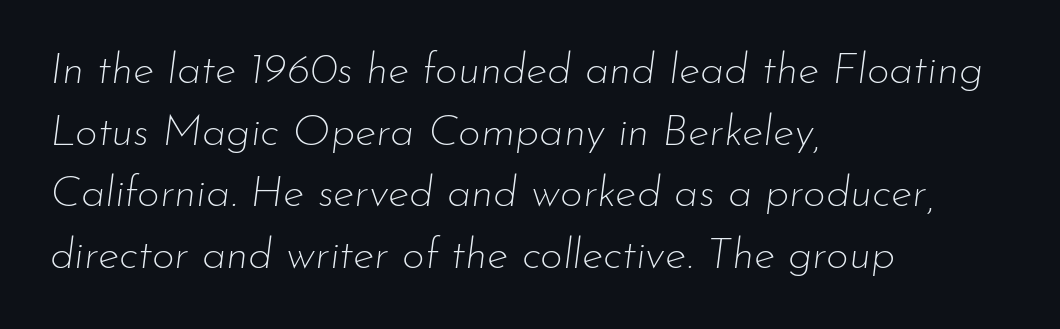
The image shows 44 px thin type, italic (leaning right); set left-aligned, normal line spacing (1.4x), normal letter spacing, not underlined; low stroke contrast and a small x-height.
